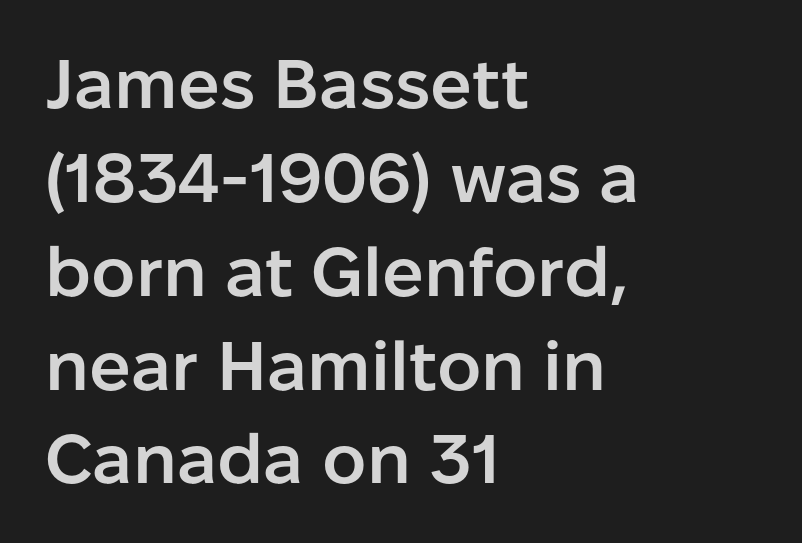
Q: Is the text bold? A: Semi-bold.
Q: Is the text italic (slanted)? A: No, it is upright.
Q: Is the typeface a serif or a sans-serif typeface? A: Sans-serif.
Q: Is the text underlined? A: No.
Q: How is the paragraph aligned? A: Left-aligned.
Q: Is the spacing between letters normal or unusually wide? A: Normal.
Q: Is the spacing between lines tight, normal or loose? A: Normal.
Q: Width (condensed, normal, or wide)? A: Normal.
Q: Stroke contrast? A: Low.
Q: x-height? A: Medium.
Q: Monospaced? A: No.
